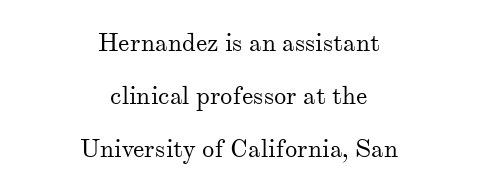
The weight tops out at a normal text grade. Every row of glyphs is offset so its center matches the block's center. If you measured baseline to baseline, you'd find a long distance. These lines were composed using upright roman letters.
